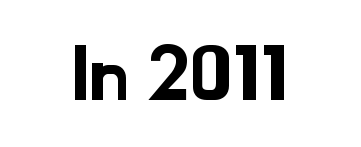
{"serif": "no", "italic": "no", "width": "normal", "stroke_contrast": "low", "x_height": "small", "monospaced": "no", "underline": "no", "letter_spacing": "normal", "letter_spacing_em": 0.0, "glyph_px": 74}
